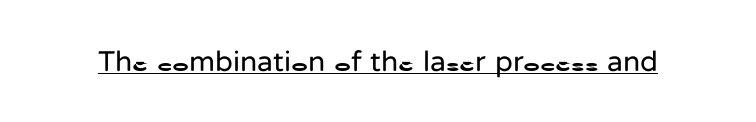
Q: Is the text bold? A: No.
Q: Is the text italic (slanted)? A: No, it is upright.
Q: Is the typeface a serif or a sans-serif typeface? A: Sans-serif.
Q: Is the text underlined? A: Yes.
Q: Is the spacing between letters normal or unusually wide? A: Normal.
Q: Width (condensed, normal, or wide)? A: Normal.
Q: Stroke contrast? A: Low.
Q: x-height? A: Medium.
Q: Monospaced? A: No.
